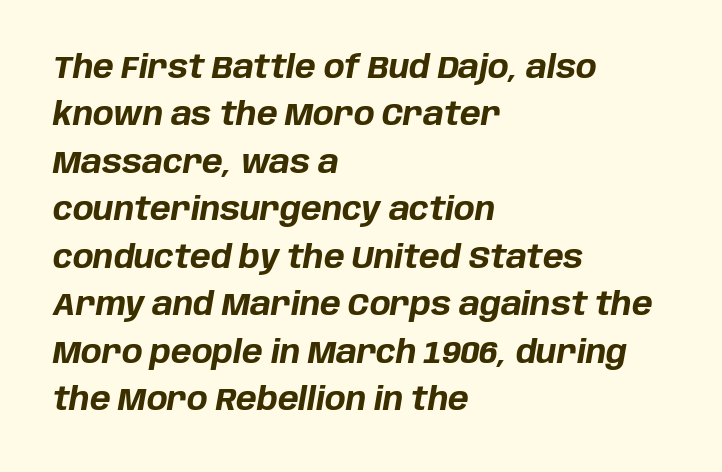
{"italic": "yes", "lean": "right", "slant_degrees": 10, "bold": "yes", "weight": "bold", "width": "normal", "stroke_contrast": "low", "x_height": "large", "monospaced": "no", "underline": "no", "align": "left", "line_spacing": "normal", "line_spacing_ratio": 1.53, "letter_spacing": "normal", "letter_spacing_em": 0.0, "glyph_px": 31}
